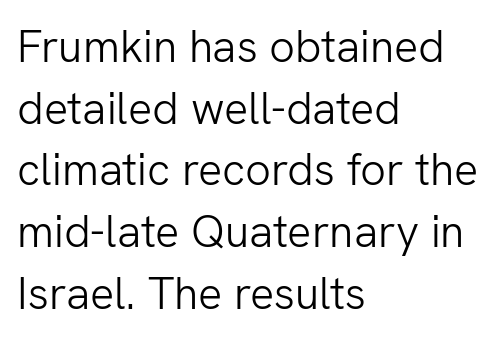
Q: Is the text bold? A: No.
Q: Is the text italic (slanted)? A: No, it is upright.
Q: Is the typeface a serif or a sans-serif typeface? A: Sans-serif.
Q: Is the text underlined? A: No.
Q: How is the paragraph aligned? A: Left-aligned.
Q: Is the spacing between letters normal or unusually wide? A: Normal.
Q: Is the spacing between lines tight, normal or loose? A: Normal.
Q: Width (condensed, normal, or wide)? A: Normal.
Q: Stroke contrast? A: Low.
Q: x-height? A: Medium.
Q: Monospaced? A: No.
